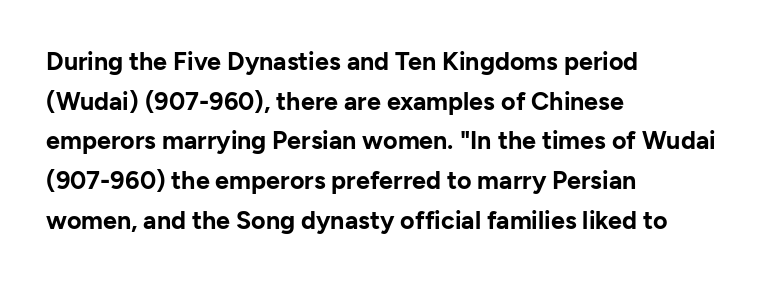
The image shows 25 px bold type, upright; set left-aligned, normal line spacing (1.59x), normal letter spacing, not underlined.
